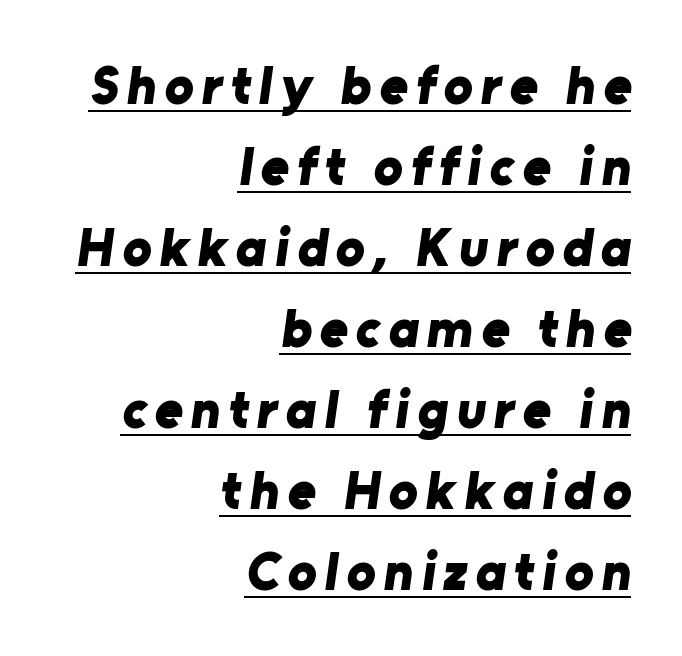
Q: Is the text bold? A: Yes.
Q: Is the typeface a serif or a sans-serif typeface? A: Sans-serif.
Q: Is the text underlined? A: Yes.
Q: How is the paragraph aligned? A: Right-aligned.
Q: Is the spacing between lines tight, normal or loose? A: Normal.
Q: Width (condensed, normal, or wide)? A: Normal.
Q: Stroke contrast? A: Low.
Q: x-height? A: Medium.
Q: Monospaced? A: No.
